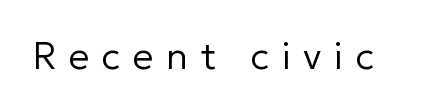
Q: Is the text bold? A: No.
Q: Is the text italic (slanted)? A: No, it is upright.
Q: Is the typeface a serif or a sans-serif typeface? A: Sans-serif.
Q: Is the text underlined? A: No.
Q: Is the spacing between letters normal or unusually wide? A: Unusually wide.
Q: Width (condensed, normal, or wide)? A: Normal.
Q: Stroke contrast? A: Low.
Q: x-height? A: Medium.
Q: Monospaced? A: No.
